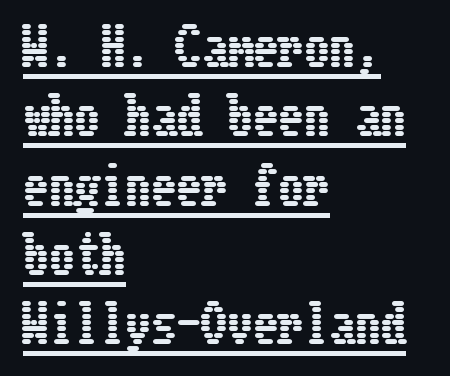
Q: Is the text italic (slanted)? A: No, it is upright.
Q: Is the text underlined? A: Yes.
Q: How is the paragraph aligned? A: Left-aligned.
Q: Is the spacing between letters normal or unusually wide? A: Normal.
Q: Is the spacing between lines tight, normal or loose? A: Normal.
Q: Width (condensed, normal, or wide)? A: Condensed.
Q: Stroke contrast? A: Low.
Q: x-height? A: Medium.
